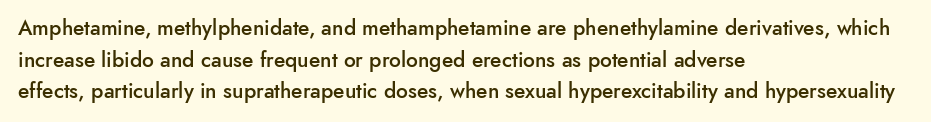
{"italic": "no", "bold": "semi", "underline": "no", "align": "left", "line_spacing": "normal", "line_spacing_ratio": 1.51, "letter_spacing": "normal", "letter_spacing_em": 0.0, "glyph_px": 21}
